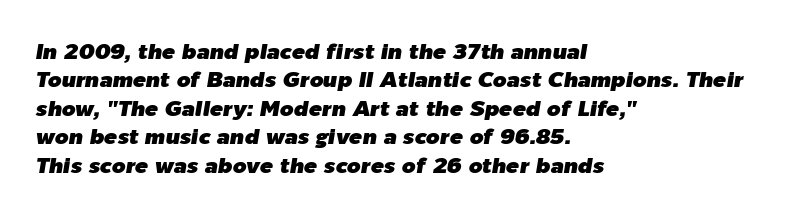
The image shows 22 px text type, italic (leaning right); set left-aligned, normal line spacing (1.29x), normal letter spacing, not underlined.
